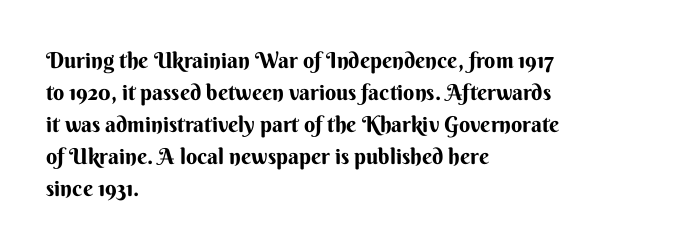
{"italic": "no", "underline": "no", "align": "left", "line_spacing": "normal", "line_spacing_ratio": 1.46, "letter_spacing": "normal", "letter_spacing_em": 0.0, "glyph_px": 22}
